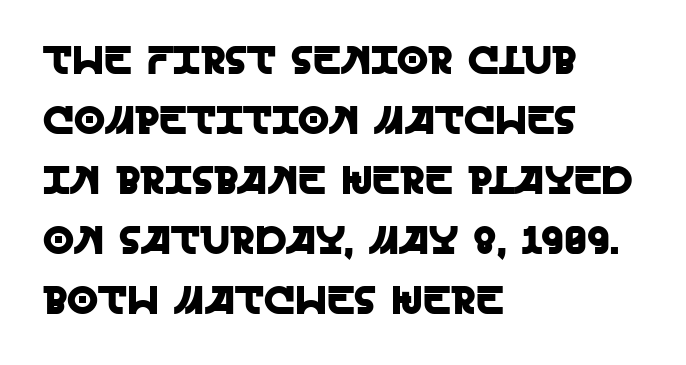
The image shows 40 px sans-serif type, upright; set left-aligned, normal line spacing (1.5x), normal letter spacing, not underlined; a large x-height.
